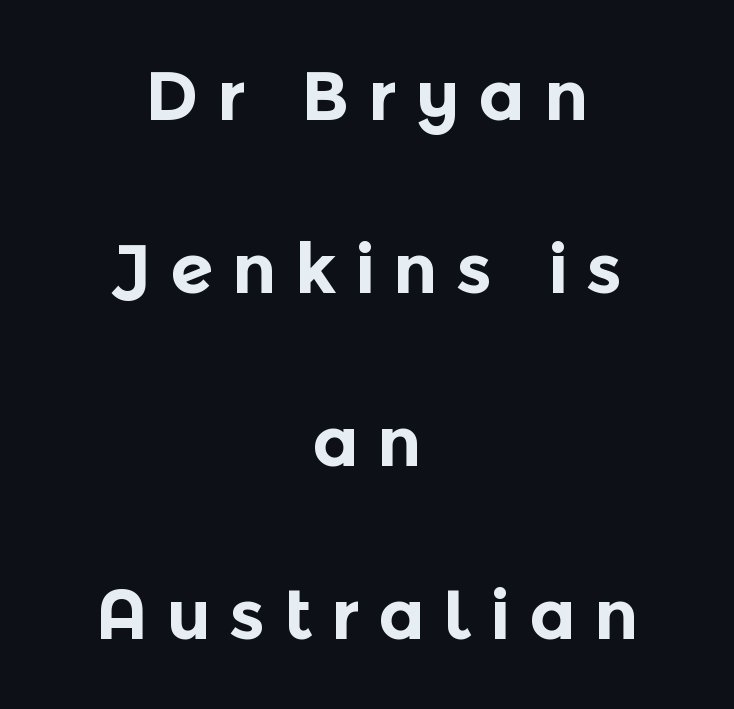
The image shows 70 px bold sans-serif type, upright; set centered, loose line spacing (2.47x), unusually wide letter spacing (+0.26 em), not underlined; a medium x-height.
